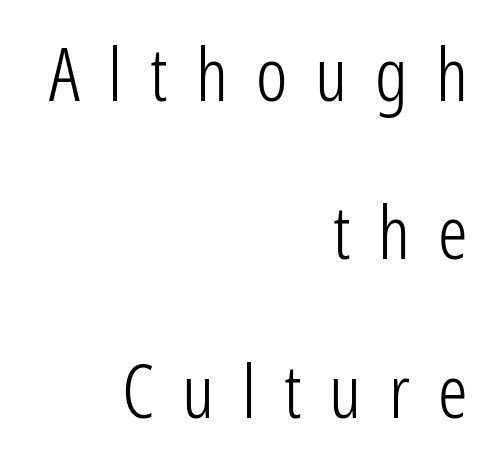
{"serif": "no", "italic": "no", "bold": "no", "weight": "light", "width": "condensed", "stroke_contrast": "low", "x_height": "medium", "monospaced": "no", "underline": "no", "align": "right", "line_spacing": "loose", "line_spacing_ratio": 2.14, "letter_spacing": "wide", "letter_spacing_em": 0.38, "glyph_px": 74}
